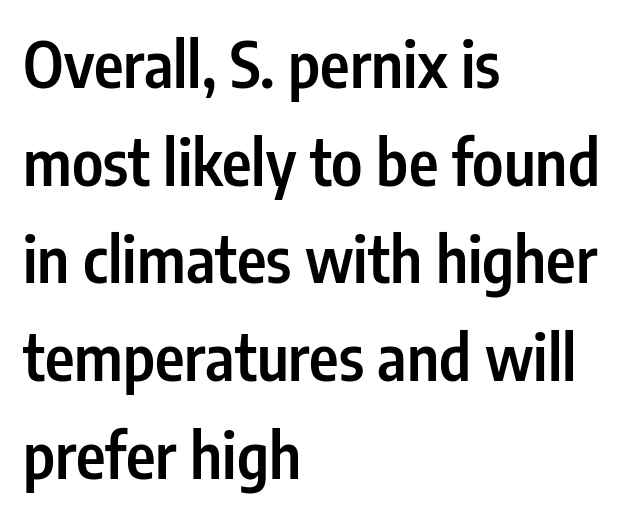
The characters look somewhat weighty, a semibold short of true bold. The typeface chosen for these lines omits serifs. Do the characters align in a grid? No, the font is proportional. The designer left line spacing at the default.
